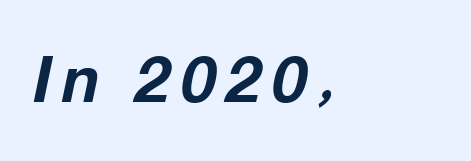
The image shows 63 px bold type, italic (leaning right); set not underlined; low stroke contrast and a medium x-height.
